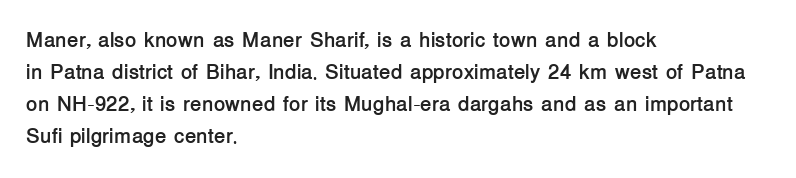
{"italic": "no", "bold": "yes", "underline": "no", "align": "left", "line_spacing": "normal", "line_spacing_ratio": 1.52, "letter_spacing": "normal", "letter_spacing_em": 0.0, "glyph_px": 21}
